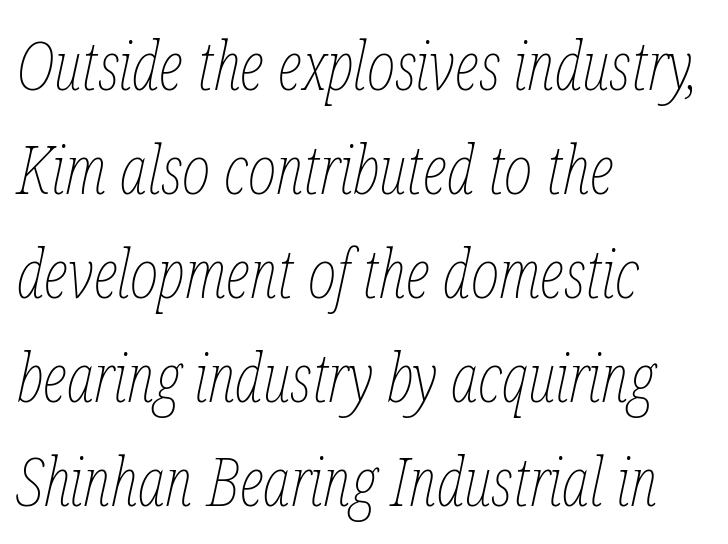
{"italic": "yes", "lean": "right", "slant_degrees": 12, "bold": "no", "weight": "thin", "width": "condensed", "stroke_contrast": "low", "x_height": "medium", "monospaced": "no", "underline": "no", "align": "left", "line_spacing": "normal", "line_spacing_ratio": 1.53, "letter_spacing": "normal", "letter_spacing_em": 0.0, "glyph_px": 68}
